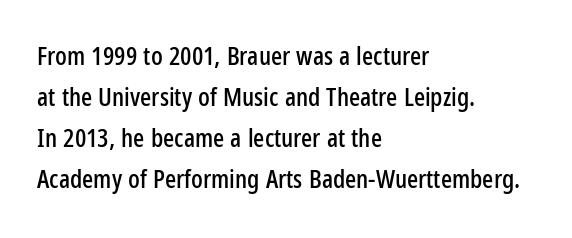
{"italic": "no", "underline": "no", "align": "left", "line_spacing": "normal", "line_spacing_ratio": 1.58, "letter_spacing": "normal", "letter_spacing_em": 0.0, "glyph_px": 26}
